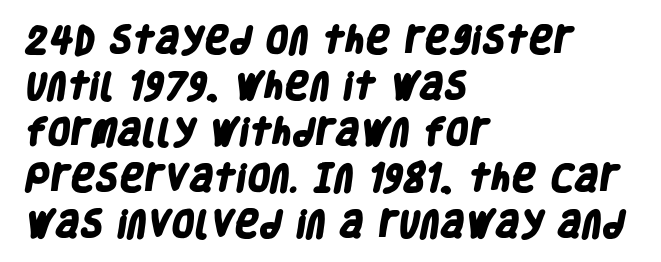
Q: Is the text bold? A: Yes.
Q: Is the typeface a serif or a sans-serif typeface? A: Sans-serif.
Q: Is the text underlined? A: No.
Q: How is the paragraph aligned? A: Left-aligned.
Q: Is the spacing between letters normal or unusually wide? A: Normal.
Q: Is the spacing between lines tight, normal or loose? A: Normal.
Q: Width (condensed, normal, or wide)? A: Condensed.
Q: Stroke contrast? A: Low.
Q: x-height? A: Large.
Q: Monospaced? A: No.
